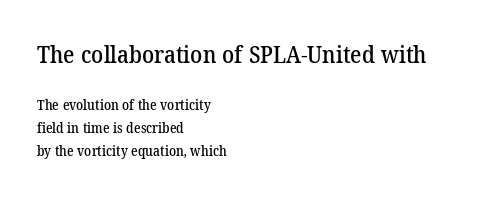
The image shows 24 px text type; set left-aligned, normal line spacing (1.63x), normal letter spacing, not underlined; the first (top) block is 1.71x larger.
